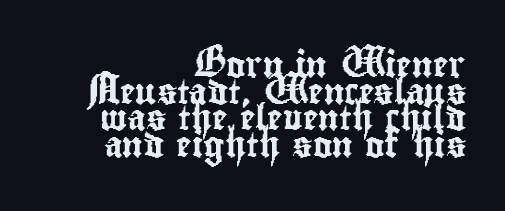
{"italic": "no", "underline": "no", "align": "right", "line_spacing": "tight", "line_spacing_ratio": 1.02, "letter_spacing": "normal", "letter_spacing_em": 0.0, "glyph_px": 26}
